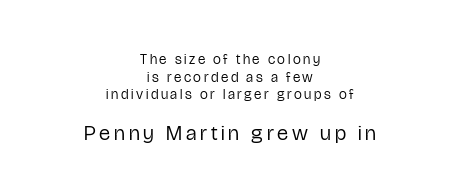
The image shows 21 px text type, upright; set centered, normal line spacing (1.26x), not underlined; the second (bottom) block is 1.5x larger.
